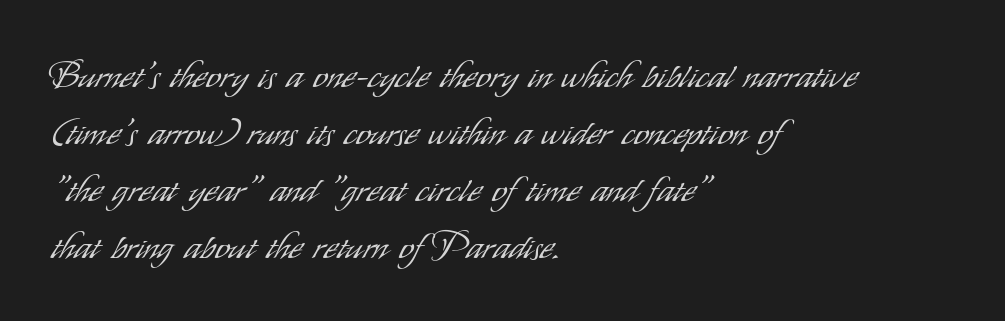
Q: Is the text bold? A: No.
Q: Is the text italic (slanted)? A: Yes.
Q: Is the typeface a serif or a sans-serif typeface? A: Sans-serif.
Q: Is the text underlined? A: No.
Q: How is the paragraph aligned? A: Left-aligned.
Q: Is the spacing between letters normal or unusually wide? A: Normal.
Q: Is the spacing between lines tight, normal or loose? A: Normal.
Q: Width (condensed, normal, or wide)? A: Condensed.
Q: Stroke contrast? A: Low.
Q: x-height? A: Small.
Q: Monospaced? A: No.
